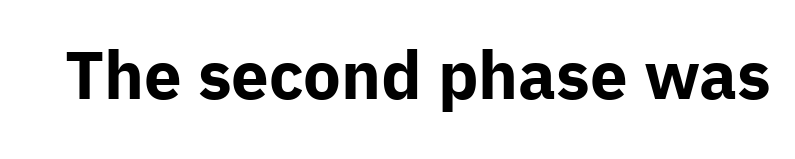
The image shows 67 px bold sans-serif type, upright; set normal letter spacing, not underlined; low stroke contrast and a medium x-height.
